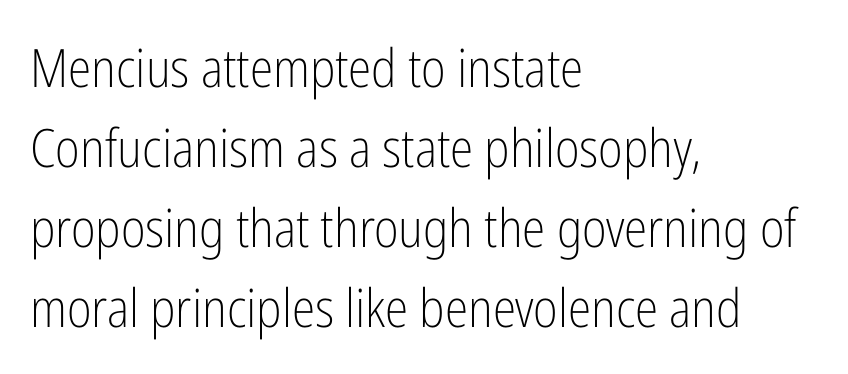
You can tell from the bare stems that sans-serif type was used. The face used here is rendered with its standard letterfit. Quick note: interline space is typical. Vertical strokes here are truly vertical. The glyphs are unaccompanied by any horizontal stroke below them. Stroke thickness stays within the range of a standard reading face or lighter.
